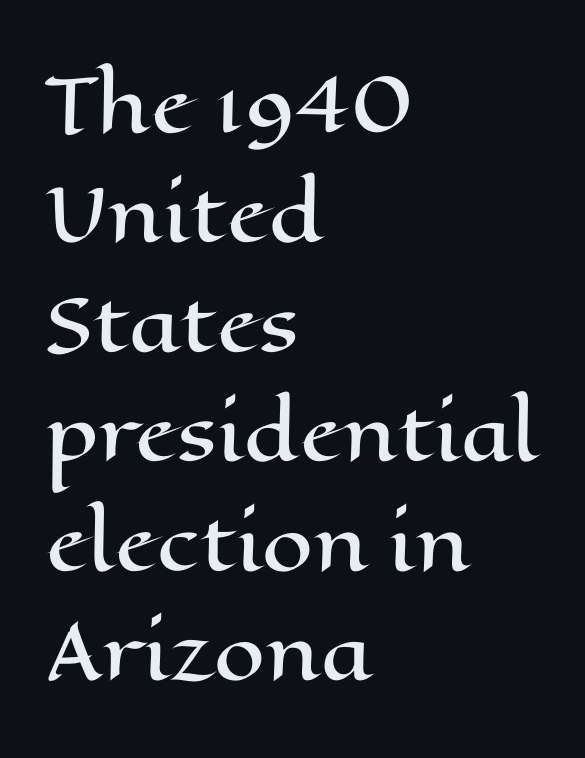
Q: Is the text italic (slanted)? A: No, it is upright.
Q: Is the text underlined? A: No.
Q: How is the paragraph aligned? A: Left-aligned.
Q: Is the spacing between letters normal or unusually wide? A: Normal.
Q: Is the spacing between lines tight, normal or loose? A: Normal.
Q: Width (condensed, normal, or wide)? A: Wide.
Q: Stroke contrast? A: High.
Q: x-height? A: Medium.
Q: Monospaced? A: No.
